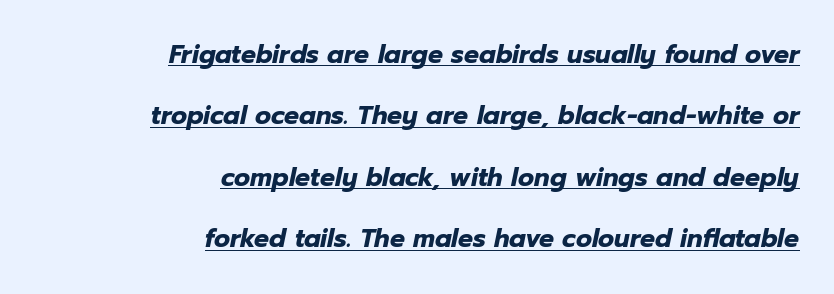
Loosely led — the rows are spread out. Compared with ordinary roman type, these characters are visibly tilted. Tracking value appears to be zero — textbook default spacing. The typesetter chose a ragged-left arrangement here. Decoration check: the copy is underlined. Heavy, bold letterforms.
